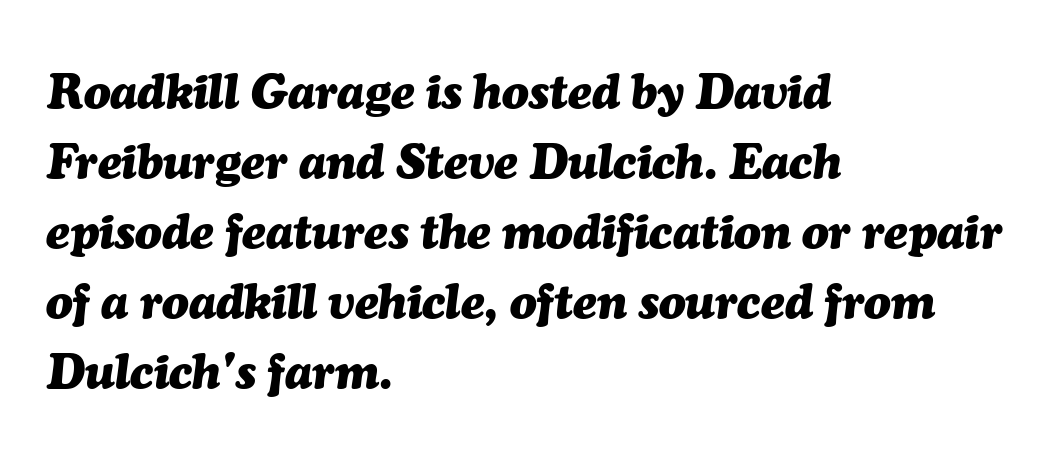
The image shows 49 px heavy type, italic (leaning right); set left-aligned, normal line spacing (1.43x), normal letter spacing, not underlined; medium stroke contrast and a medium x-height.
